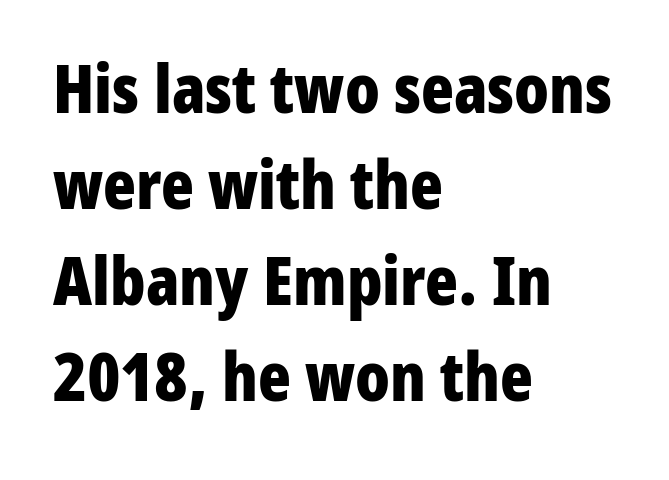
The image shows 68 px bold, condensed sans-serif type, upright; set left-aligned, normal line spacing (1.41x), normal letter spacing, not underlined; low stroke contrast and a medium x-height.
